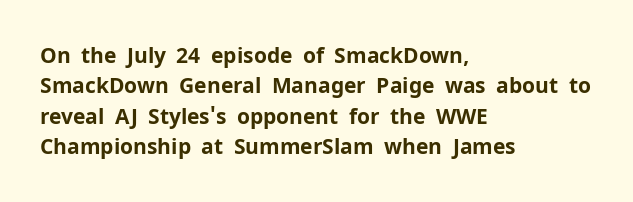
{"italic": "no", "bold": "yes", "underline": "no", "align": "left", "line_spacing": "normal", "line_spacing_ratio": 1.45, "letter_spacing": "normal", "letter_spacing_em": 0.0, "glyph_px": 21}
